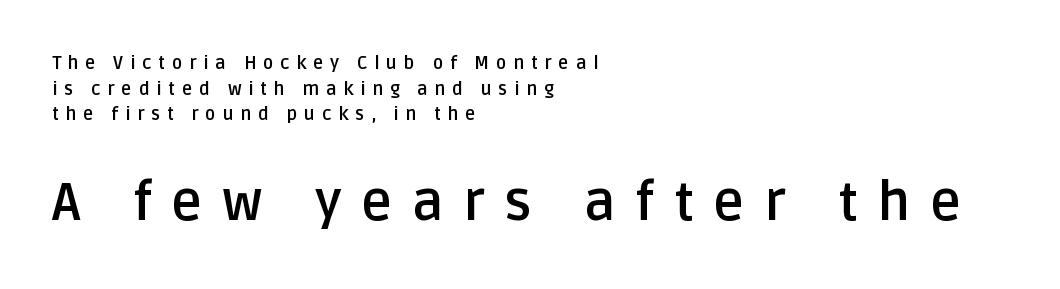
{"serif": "no", "italic": "no", "bold": "yes", "weight": "semibold", "width": "normal", "stroke_contrast": "low", "x_height": "large", "monospaced": "no", "underline": "no", "align": "left", "line_spacing": "normal", "line_spacing_ratio": 1.42, "letter_spacing": "wide", "letter_spacing_em": 0.37, "larger_block": "second", "size_ratio": 2.94, "glyph_px": 53}
